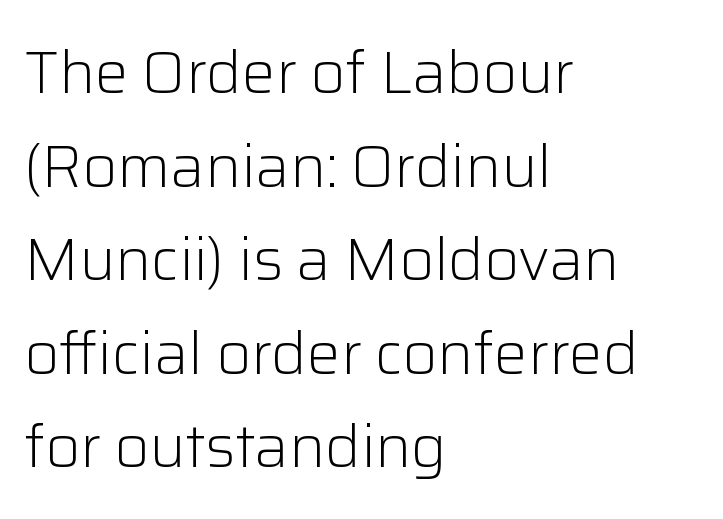
The image shows 60 px light sans-serif type, upright; set left-aligned, normal line spacing (1.56x), normal letter spacing, not underlined; low stroke contrast and a medium x-height.
